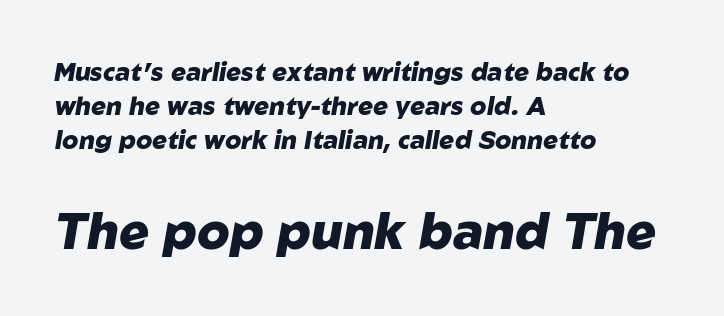
{"italic": "yes", "lean": "right", "slant_degrees": 10, "bold": "yes", "weight": "heavy", "width": "normal", "stroke_contrast": "low", "x_height": "medium", "monospaced": "no", "underline": "no", "align": "left", "line_spacing": "normal", "line_spacing_ratio": 1.37, "letter_spacing": "normal", "letter_spacing_em": 0.0, "larger_block": "second", "size_ratio": 2.0, "glyph_px": 50}
